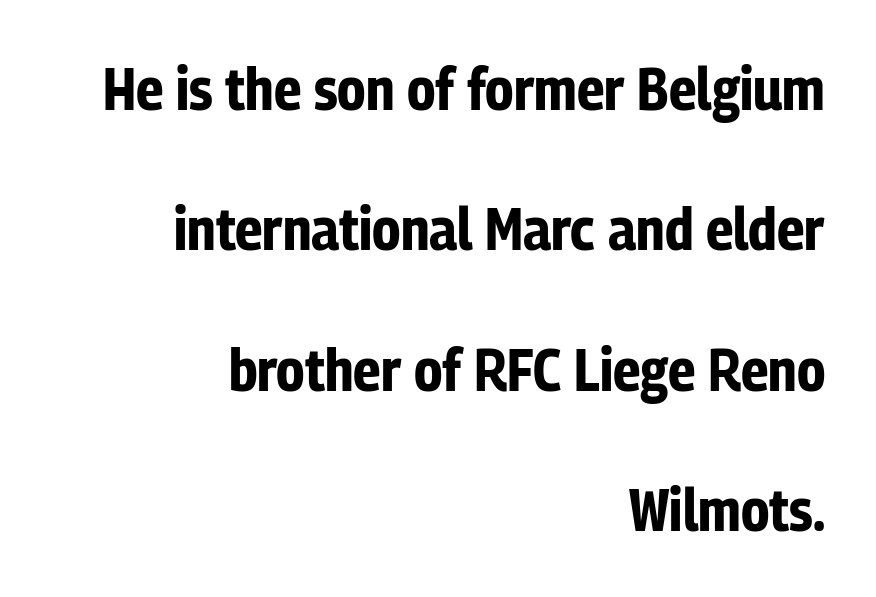
The image shows 60 px bold, condensed sans-serif type, upright; set right-aligned, loose line spacing (2.34x), normal letter spacing, not underlined; low stroke contrast and a medium x-height.
